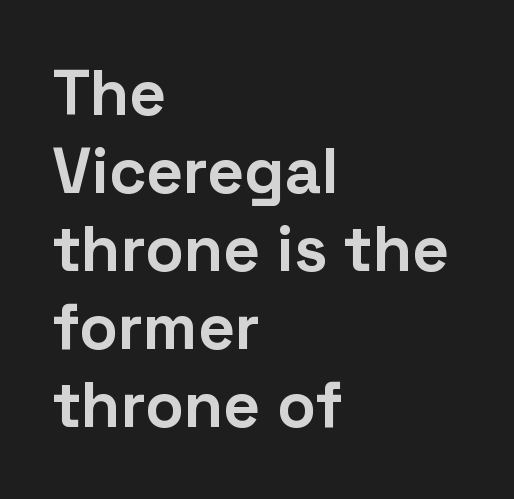
The image shows 64 px bold sans-serif type, upright; set left-aligned, line spacing 1.22x, normal letter spacing, not underlined; low stroke contrast and a medium x-height.
